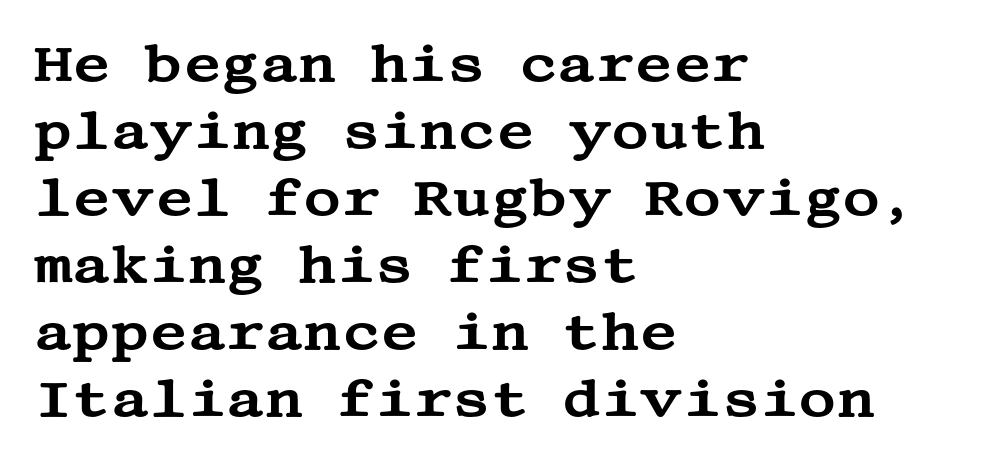
{"serif": "yes", "italic": "no", "width": "wide", "stroke_contrast": "medium", "x_height": "large", "underline": "no", "align": "left", "line_spacing": "normal", "line_spacing_ratio": 1.29, "letter_spacing": "normal", "letter_spacing_em": 0.0, "glyph_px": 52}
